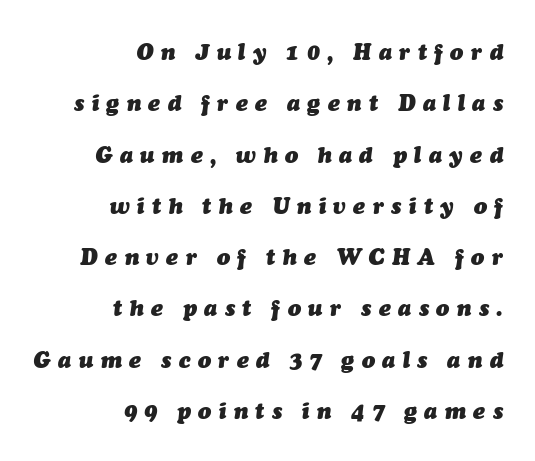
The words here are not underlined. The typography opts for an oblique posture over an upright one. What stands out about the letter spacing? Its width — letters are far apart. The rendering uses a bold face; every stroke is thick and dark. The compositor pushed each line to the right boundary. The space between consecutive lines is lavish.
